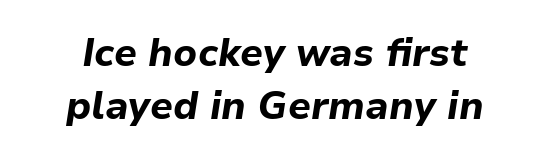
The image shows 39 px bold type, italic (leaning right); set centered, normal line spacing (1.36x), normal letter spacing, not underlined; low stroke contrast and a medium x-height.
